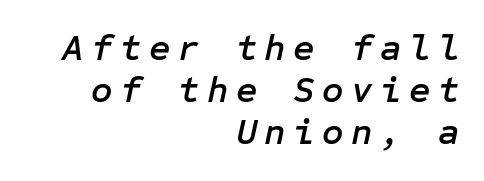
The image shows 37 px text type, italic (leaning right); set right-aligned, tight line spacing (1.14x), unusually wide letter spacing (+0.2 em), not underlined; low stroke contrast and a medium x-height.
